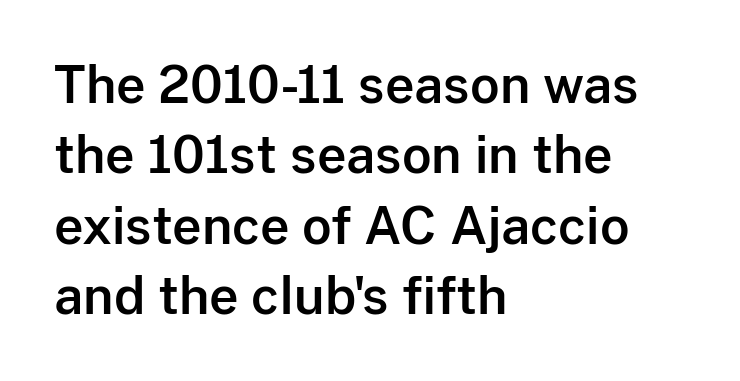
Q: Is the text italic (slanted)? A: No, it is upright.
Q: Is the typeface a serif or a sans-serif typeface? A: Sans-serif.
Q: Is the text underlined? A: No.
Q: How is the paragraph aligned? A: Left-aligned.
Q: Is the spacing between letters normal or unusually wide? A: Normal.
Q: Is the spacing between lines tight, normal or loose? A: Normal.
Q: Width (condensed, normal, or wide)? A: Normal.
Q: Stroke contrast? A: Low.
Q: x-height? A: Medium.
Q: Monospaced? A: No.
